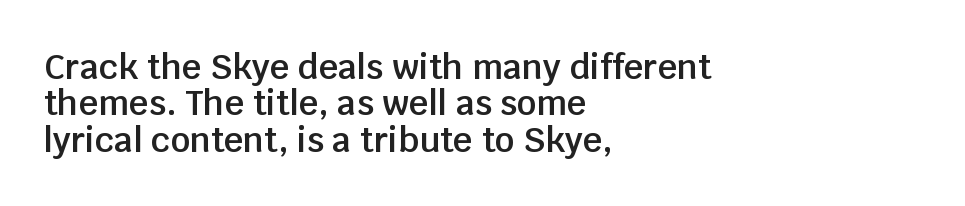
A typesetter would label this face a sans. Honestly, the rows look squashed on top of each other. This sample has the flowing, uneven cadence of proportional lettering. Compared with a centered layout, this one pins lines to the left instead.
